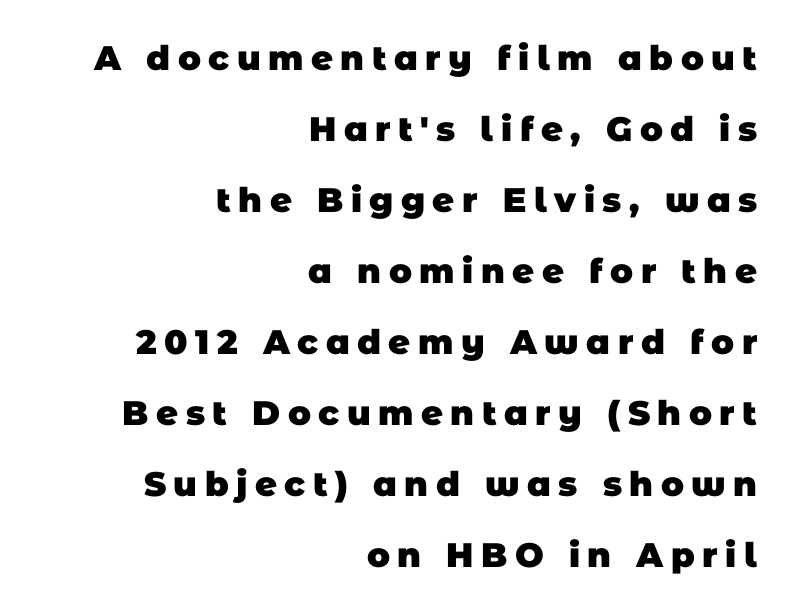
The image shows 34 px heavy sans-serif type; set right-aligned, loose line spacing (2.09x), unusually wide letter spacing (+0.22 em), not underlined; low stroke contrast and a large x-height.
